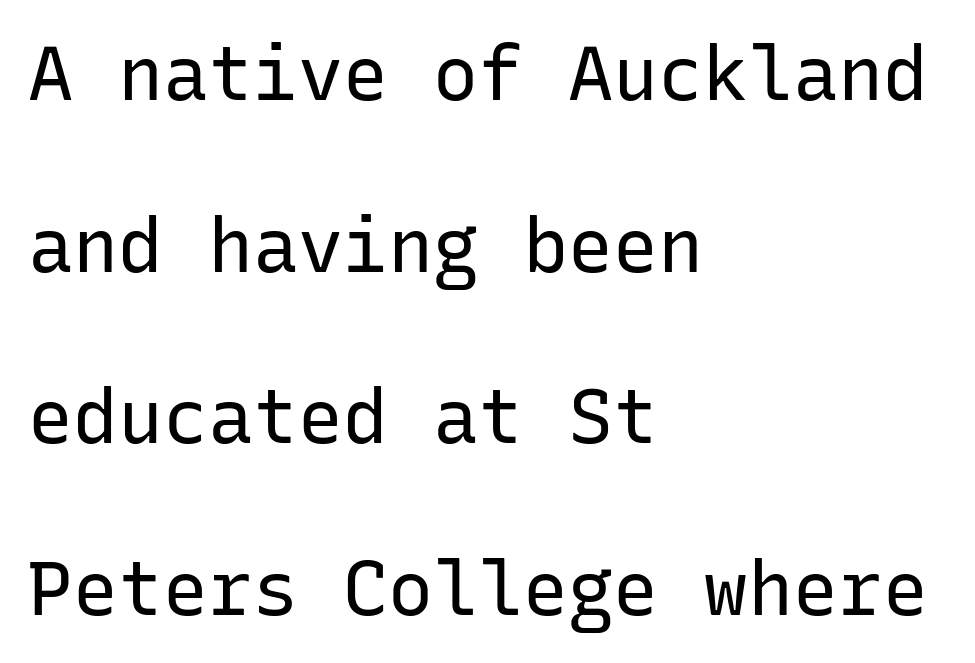
The image shows 75 px regular-weight sans-serif type, upright, monospaced; set left-aligned, loose line spacing (2.29x), normal letter spacing, not underlined; low stroke contrast and a medium x-height.
